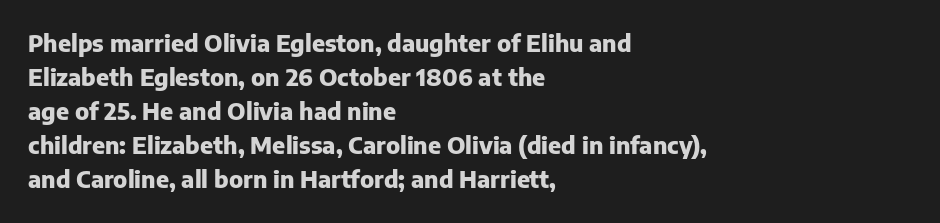
Q: Is the text bold? A: Yes.
Q: Is the text italic (slanted)? A: No, it is upright.
Q: Is the text underlined? A: No.
Q: How is the paragraph aligned? A: Left-aligned.
Q: Is the spacing between letters normal or unusually wide? A: Normal.
Q: Is the spacing between lines tight, normal or loose? A: Normal.
